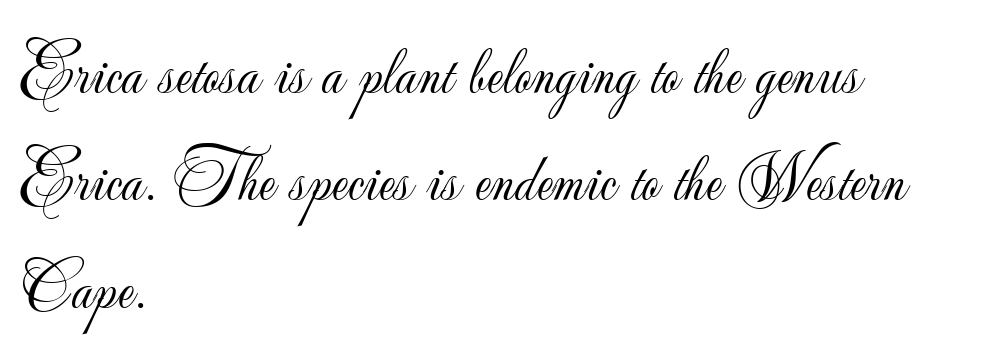
{"serif": "no", "bold": "no", "weight": "light", "width": "normal", "stroke_contrast": "low", "x_height": "small", "monospaced": "no", "underline": "no", "align": "left", "line_spacing": "normal", "line_spacing_ratio": 1.58, "letter_spacing": "normal", "letter_spacing_em": 0.0, "glyph_px": 68}
